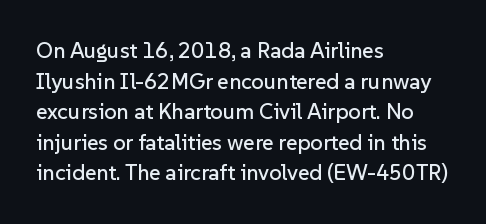
The image shows 22 px text type, upright; set left-aligned, normal line spacing (1.39x), normal letter spacing, not underlined.
